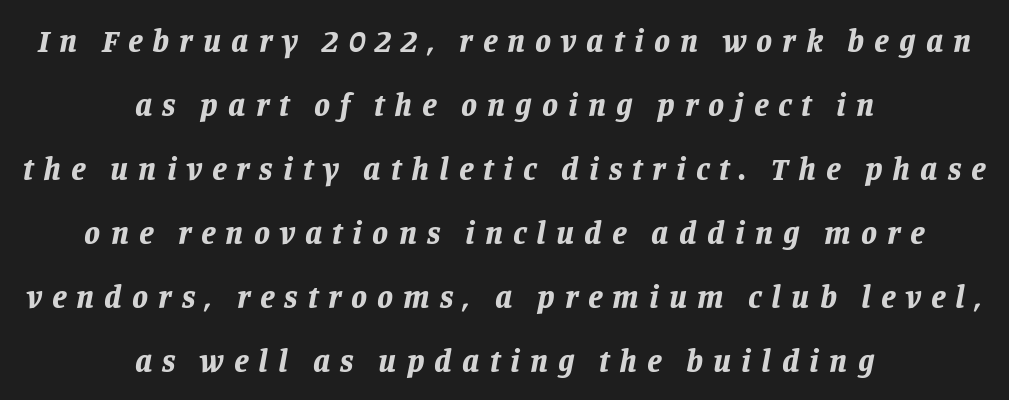
Q: Is the text bold? A: Yes.
Q: Is the text italic (slanted)? A: Yes, it leans right by about 11 degrees.
Q: Is the text underlined? A: No.
Q: How is the paragraph aligned? A: Centered.
Q: Is the spacing between letters normal or unusually wide? A: Unusually wide.
Q: Is the spacing between lines tight, normal or loose? A: Loose.
Q: Width (condensed, normal, or wide)? A: Normal.
Q: Stroke contrast? A: Low.
Q: x-height? A: Large.
Q: Monospaced? A: No.
